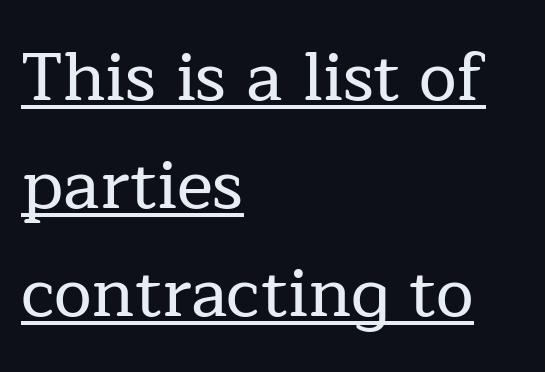
{"serif": "yes", "italic": "no", "width": "normal", "stroke_contrast": "low", "x_height": "medium", "monospaced": "no", "underline": "yes", "align": "left", "line_spacing": "normal", "line_spacing_ratio": 1.59, "letter_spacing": "normal", "letter_spacing_em": 0.0, "glyph_px": 68}
